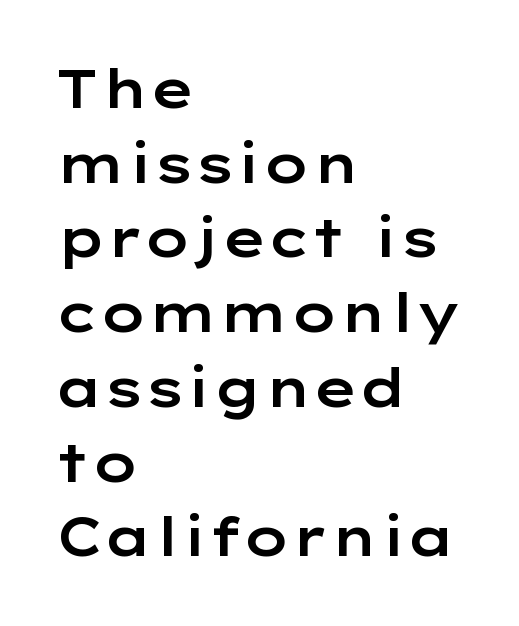
A classic flush-left, rag-right setting is used for this passage. Nothing sits at the stroke ends, so this counts as sans-serif. Spacing verdict: proportional, widths tailored to each character. Posture: straight, roman, zero tilt. Check the space under the baseline: it is left empty.
